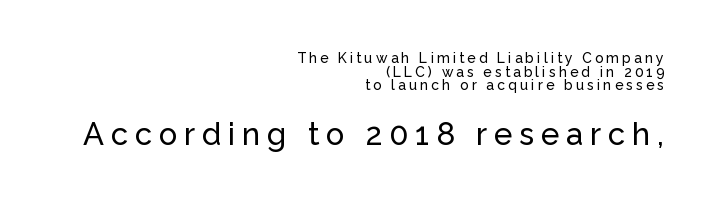
Q: Is the text italic (slanted)? A: No, it is upright.
Q: Is the typeface a serif or a sans-serif typeface? A: Sans-serif.
Q: Is the text underlined? A: No.
Q: How is the paragraph aligned? A: Right-aligned.
Q: Is the spacing between letters normal or unusually wide? A: Unusually wide.
Q: Is the spacing between lines tight, normal or loose? A: Tight.
Q: Which block of text is set in a larger size, the first (top) or the second (bottom)? A: The second (bottom) one.
Q: Width (condensed, normal, or wide)? A: Normal.
Q: Stroke contrast? A: Low.
Q: x-height? A: Medium.
Q: Monospaced? A: No.
